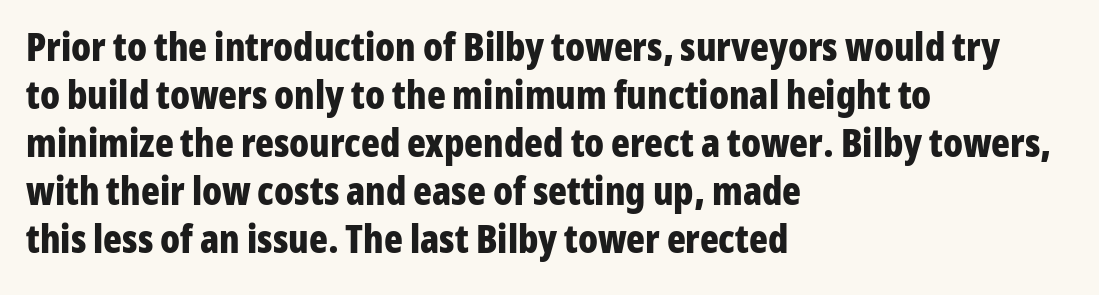
{"serif": "no", "italic": "no", "bold": "yes", "weight": "bold", "width": "condensed", "stroke_contrast": "low", "x_height": "medium", "monospaced": "no", "underline": "no", "align": "left", "line_spacing_ratio": 1.23, "letter_spacing": "normal", "letter_spacing_em": 0.0, "glyph_px": 39}
